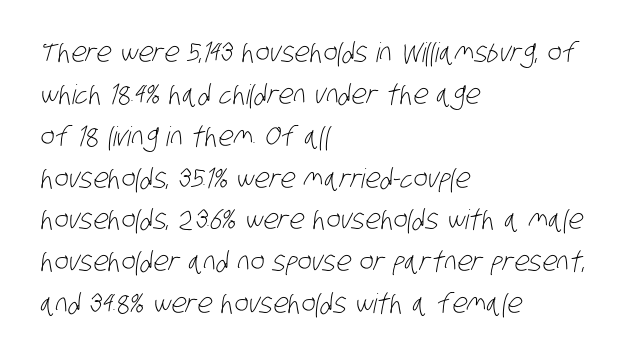
The passage shown stacks its lines at a standard gap. The letters sit at their default tracking, neither squeezed nor spread. Layout note: lines flush left. Just letters on the line, the space beneath them empty.
